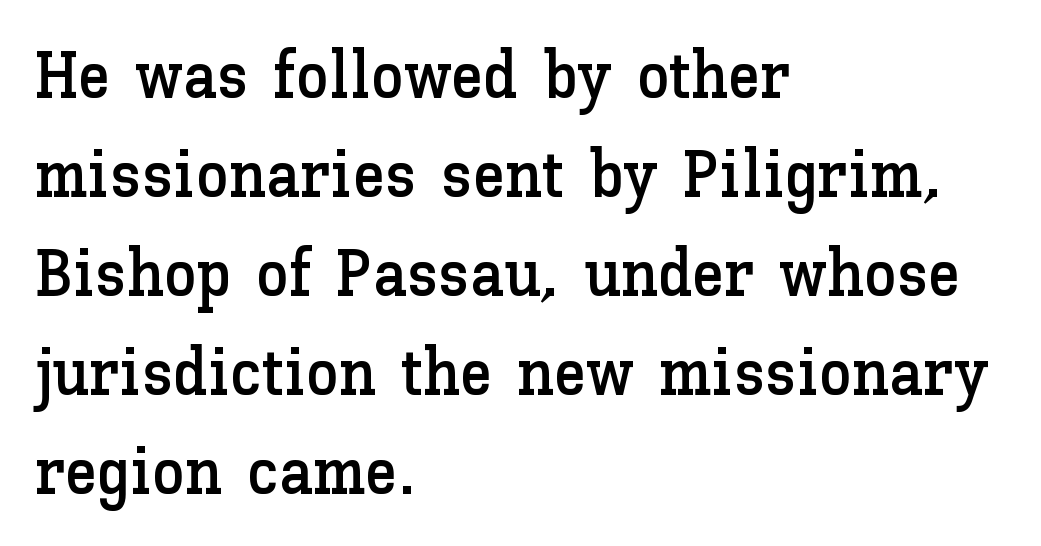
The gaps between neighbouring characters are ordinary and unremarkable. Teacher's note: observe the even left margin — that is flush-left alignment. The type sits square on the baseline with zero lean. What's the leading like? Ordinary, nothing unusual. You could not count columns in this text — the font is proportionally spaced.
